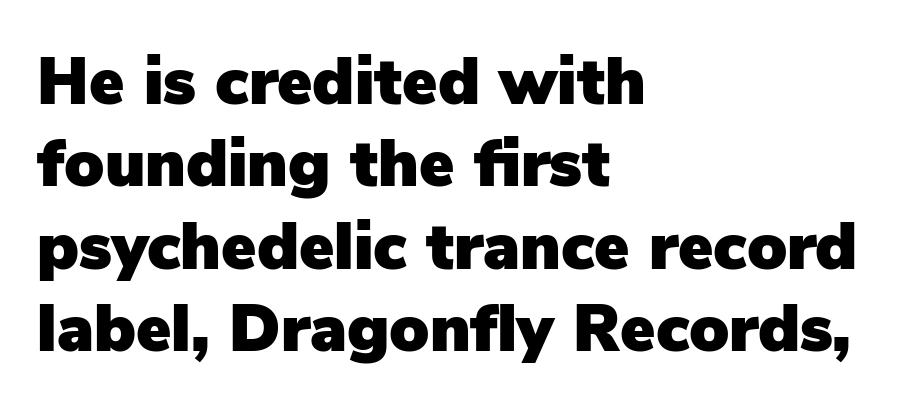
{"serif": "no", "italic": "no", "width": "normal", "stroke_contrast": "low", "x_height": "medium", "monospaced": "no", "underline": "no", "align": "left", "line_spacing": "normal", "line_spacing_ratio": 1.25, "letter_spacing": "normal", "letter_spacing_em": 0.0, "glyph_px": 66}
